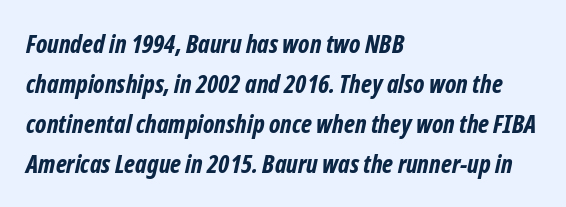
{"bold": "yes", "underline": "no", "align": "left", "line_spacing": "normal", "line_spacing_ratio": 1.6, "letter_spacing": "normal", "letter_spacing_em": 0.0, "glyph_px": 25}
